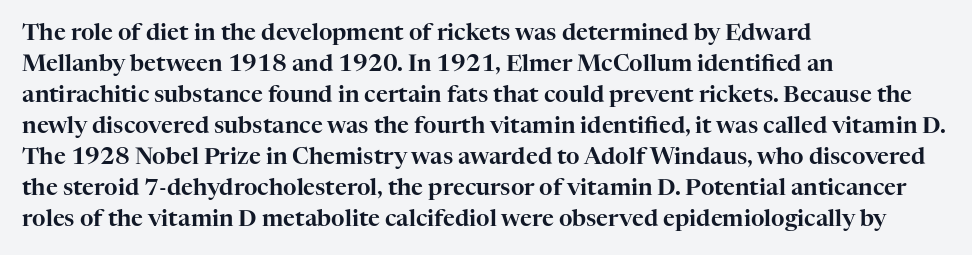
Q: Is the text italic (slanted)? A: No, it is upright.
Q: Is the text underlined? A: No.
Q: How is the paragraph aligned? A: Left-aligned.
Q: Is the spacing between letters normal or unusually wide? A: Normal.
Q: Is the spacing between lines tight, normal or loose? A: Normal.
